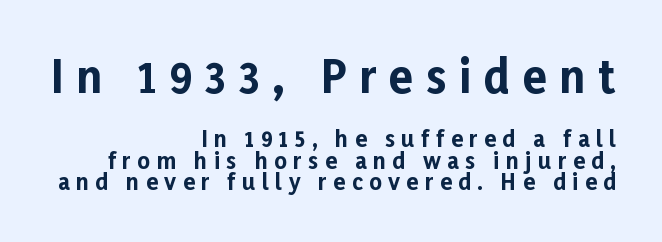
Q: Is the text bold? A: Yes.
Q: Is the text italic (slanted)? A: No, it is upright.
Q: Is the typeface a serif or a sans-serif typeface? A: Sans-serif.
Q: Is the text underlined? A: No.
Q: How is the paragraph aligned? A: Right-aligned.
Q: Is the spacing between letters normal or unusually wide? A: Unusually wide.
Q: Is the spacing between lines tight, normal or loose? A: Tight.
Q: Which block of text is set in a larger size, the first (top) or the second (bottom)? A: The first (top) one.
Q: Width (condensed, normal, or wide)? A: Normal.
Q: Stroke contrast? A: Low.
Q: x-height? A: Medium.
Q: Monospaced? A: No.
